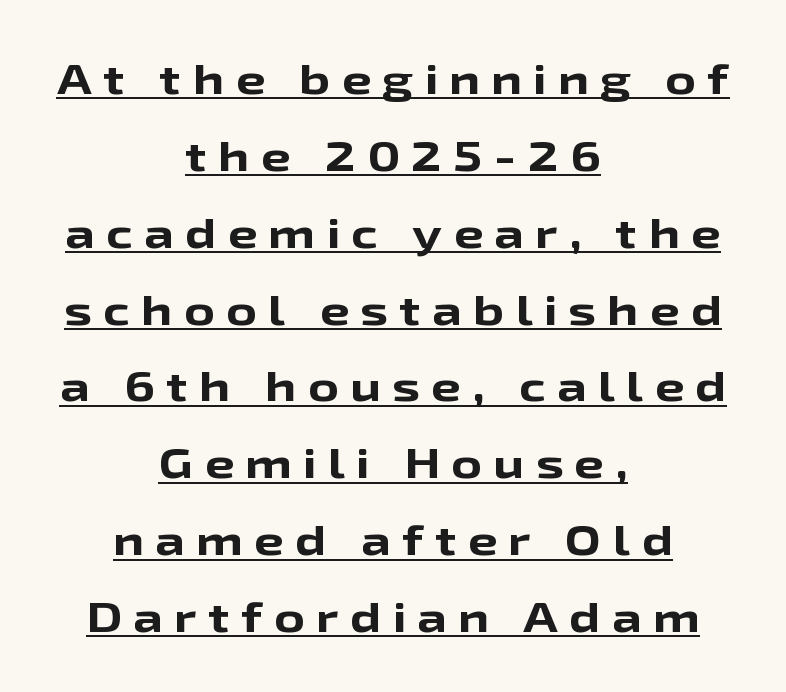
Q: Is the text bold? A: Yes.
Q: Is the text italic (slanted)? A: No, it is upright.
Q: Is the typeface a serif or a sans-serif typeface? A: Sans-serif.
Q: Is the text underlined? A: Yes.
Q: How is the paragraph aligned? A: Centered.
Q: Is the spacing between letters normal or unusually wide? A: Unusually wide.
Q: Width (condensed, normal, or wide)? A: Wide.
Q: Stroke contrast? A: Low.
Q: x-height? A: Medium.
Q: Monospaced? A: No.
